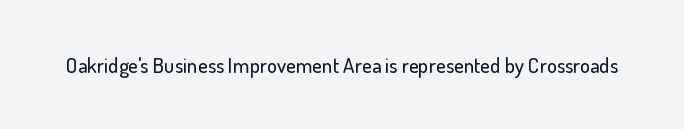
{"italic": "no", "underline": "no", "letter_spacing": "normal", "letter_spacing_em": 0.0, "glyph_px": 21}
